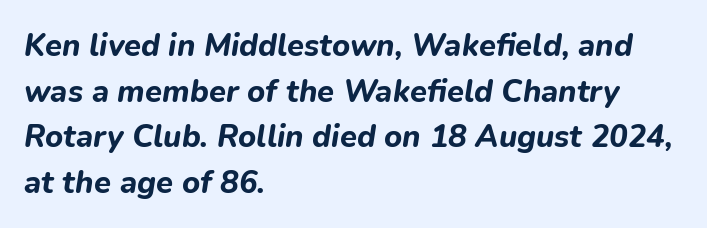
Q: Is the text bold? A: Yes.
Q: Is the text italic (slanted)? A: Yes, it leans right by about 9 degrees.
Q: Is the text underlined? A: No.
Q: How is the paragraph aligned? A: Left-aligned.
Q: Is the spacing between letters normal or unusually wide? A: Normal.
Q: Is the spacing between lines tight, normal or loose? A: Normal.
Q: Width (condensed, normal, or wide)? A: Normal.
Q: Stroke contrast? A: Low.
Q: x-height? A: Medium.
Q: Monospaced? A: No.
